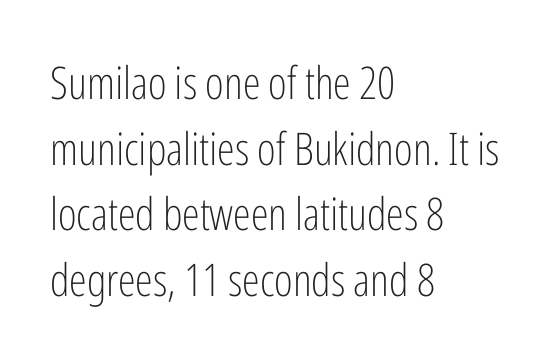
{"serif": "no", "italic": "no", "bold": "no", "weight": "light", "width": "condensed", "stroke_contrast": "low", "x_height": "medium", "monospaced": "no", "underline": "no", "align": "left", "line_spacing": "normal", "line_spacing_ratio": 1.46, "letter_spacing": "normal", "letter_spacing_em": 0.0, "glyph_px": 45}
